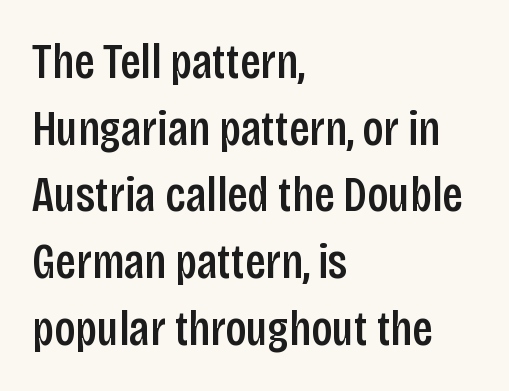
The image shows 49 px condensed sans-serif type, upright; set left-aligned, normal line spacing (1.36x), normal letter spacing, not underlined; low stroke contrast and a large x-height.
